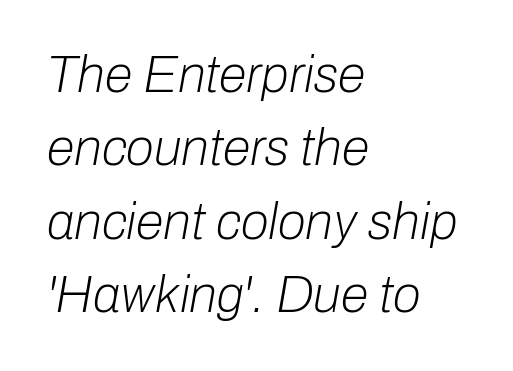
Q: Is the text bold? A: No.
Q: Is the text italic (slanted)? A: Yes, it leans right by about 10 degrees.
Q: Is the text underlined? A: No.
Q: How is the paragraph aligned? A: Left-aligned.
Q: Is the spacing between letters normal or unusually wide? A: Normal.
Q: Is the spacing between lines tight, normal or loose? A: Normal.
Q: Width (condensed, normal, or wide)? A: Normal.
Q: Stroke contrast? A: Low.
Q: x-height? A: Medium.
Q: Monospaced? A: No.
